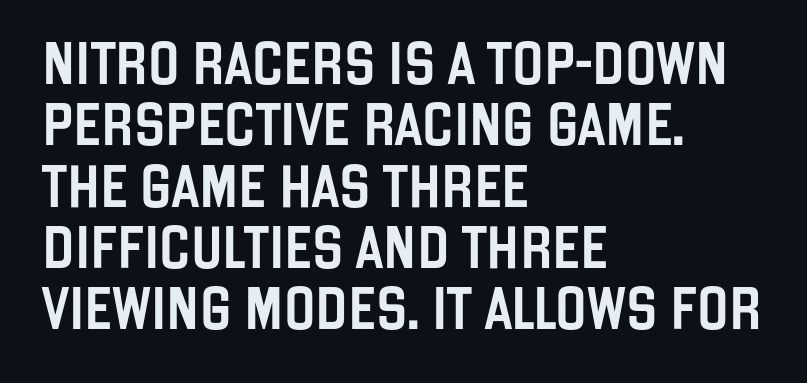
Q: Is the text italic (slanted)? A: No, it is upright.
Q: Is the typeface a serif or a sans-serif typeface? A: Sans-serif.
Q: Is the text underlined? A: No.
Q: How is the paragraph aligned? A: Left-aligned.
Q: Is the spacing between letters normal or unusually wide? A: Normal.
Q: Is the spacing between lines tight, normal or loose? A: Normal.
Q: Width (condensed, normal, or wide)? A: Condensed.
Q: Stroke contrast? A: Low.
Q: x-height? A: Large.
Q: Monospaced? A: No.
